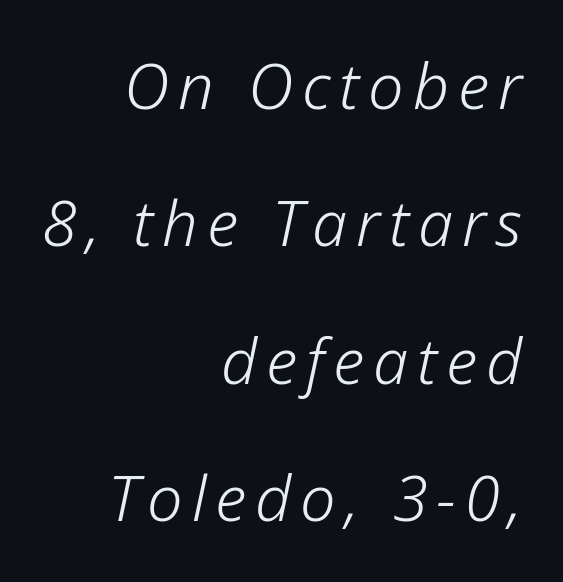
{"italic": "yes", "lean": "right", "slant_degrees": 12, "bold": "no", "weight": "light", "width": "normal", "stroke_contrast": "low", "x_height": "medium", "monospaced": "no", "underline": "no", "align": "right", "line_spacing": "loose", "line_spacing_ratio": 2.18, "glyph_px": 63}
